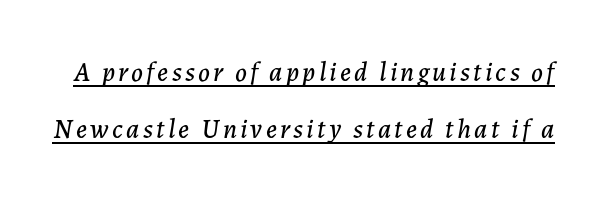
{"italic": "yes", "lean": "right", "slant_degrees": 7, "underline": "yes", "line_spacing": "loose", "line_spacing_ratio": 2.1, "glyph_px": 27}
